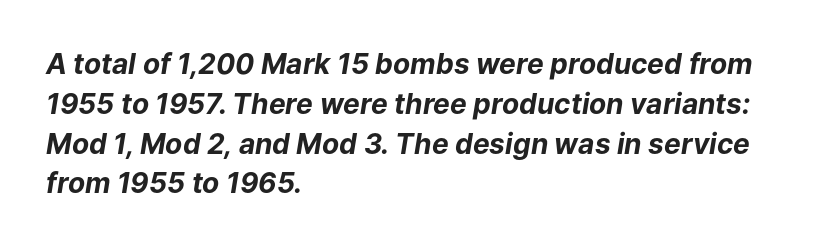
The image shows 28 px bold type, italic (leaning right); set left-aligned, normal line spacing (1.42x), normal letter spacing, not underlined; low stroke contrast and a medium x-height.
